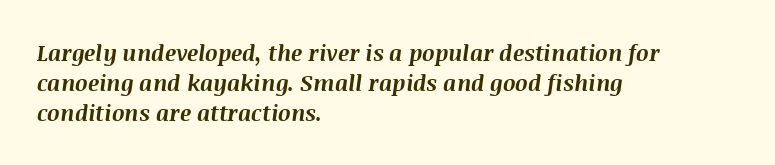
{"italic": "yes", "lean": "right", "slant_degrees": 8, "bold": "yes", "underline": "no", "align": "left", "line_spacing": "normal", "line_spacing_ratio": 1.36, "letter_spacing": "normal", "letter_spacing_em": 0.0, "glyph_px": 22}
